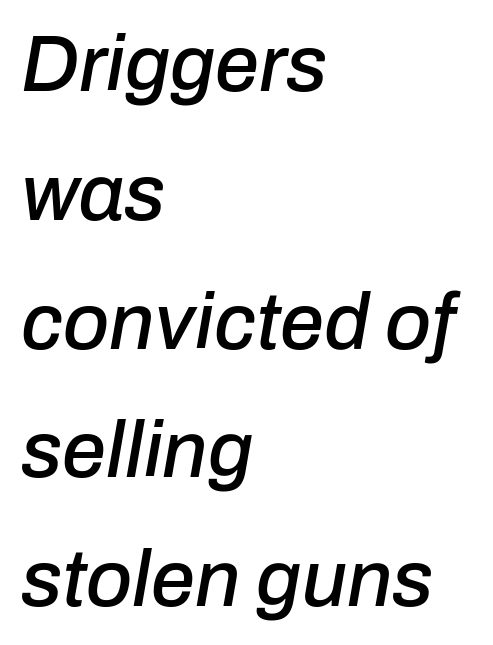
Q: Is the text italic (slanted)? A: Yes, it leans right by about 10 degrees.
Q: Is the text underlined? A: No.
Q: How is the paragraph aligned? A: Left-aligned.
Q: Is the spacing between letters normal or unusually wide? A: Normal.
Q: Is the spacing between lines tight, normal or loose? A: Normal.
Q: Width (condensed, normal, or wide)? A: Normal.
Q: Stroke contrast? A: Low.
Q: x-height? A: Medium.
Q: Monospaced? A: No.
